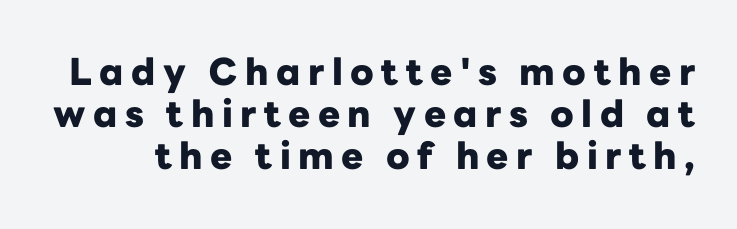
Q: Is the text bold? A: Yes.
Q: Is the text italic (slanted)? A: No, it is upright.
Q: Is the typeface a serif or a sans-serif typeface? A: Sans-serif.
Q: Is the text underlined? A: No.
Q: Is the spacing between letters normal or unusually wide? A: Unusually wide.
Q: Is the spacing between lines tight, normal or loose? A: Tight.
Q: Width (condensed, normal, or wide)? A: Normal.
Q: Stroke contrast? A: Low.
Q: x-height? A: Medium.
Q: Monospaced? A: No.
